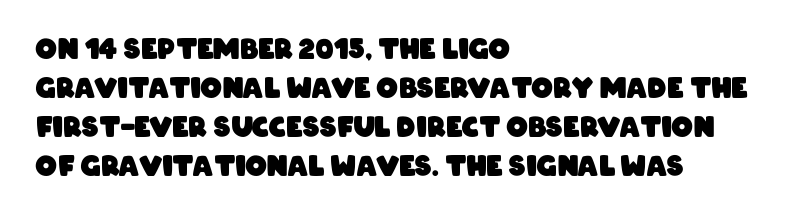
{"bold": "yes", "underline": "no", "align": "left", "line_spacing": "normal", "line_spacing_ratio": 1.45, "letter_spacing": "normal", "letter_spacing_em": 0.0, "glyph_px": 27}
